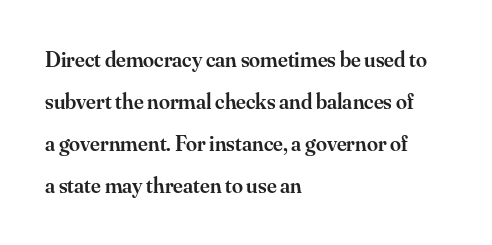
Q: Is the text bold? A: Semi-bold.
Q: Is the text italic (slanted)? A: No, it is upright.
Q: Is the text underlined? A: No.
Q: How is the paragraph aligned? A: Left-aligned.
Q: Is the spacing between letters normal or unusually wide? A: Normal.
Q: Is the spacing between lines tight, normal or loose? A: Loose.
